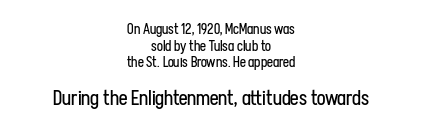
Q: Is the text bold? A: No.
Q: Is the text italic (slanted)? A: No, it is upright.
Q: Is the text underlined? A: No.
Q: How is the paragraph aligned? A: Centered.
Q: Is the spacing between letters normal or unusually wide? A: Normal.
Q: Which block of text is set in a larger size, the first (top) or the second (bottom)? A: The second (bottom) one.
